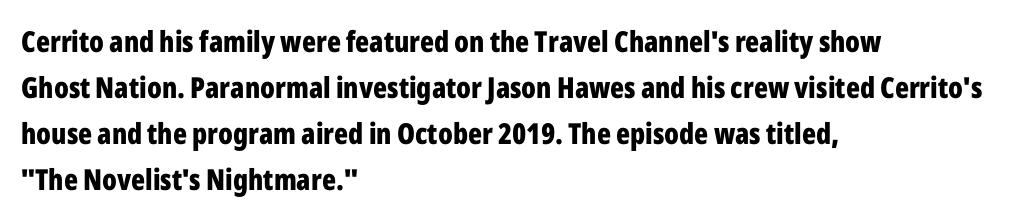
The image shows 29 px bold, condensed sans-serif type, upright; set left-aligned, normal line spacing (1.59x), normal letter spacing, not underlined; low stroke contrast and a medium x-height.
